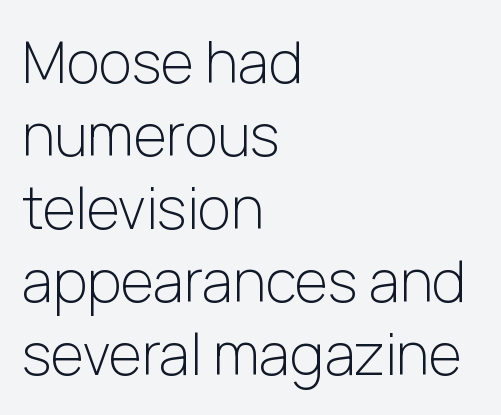
Serifs: no, the terminals of the letterforms are clean. The font's upright variant was chosen for this text. Any mark beneath the type? The region is blank. No chunkiness to these letters — they're not bold.
